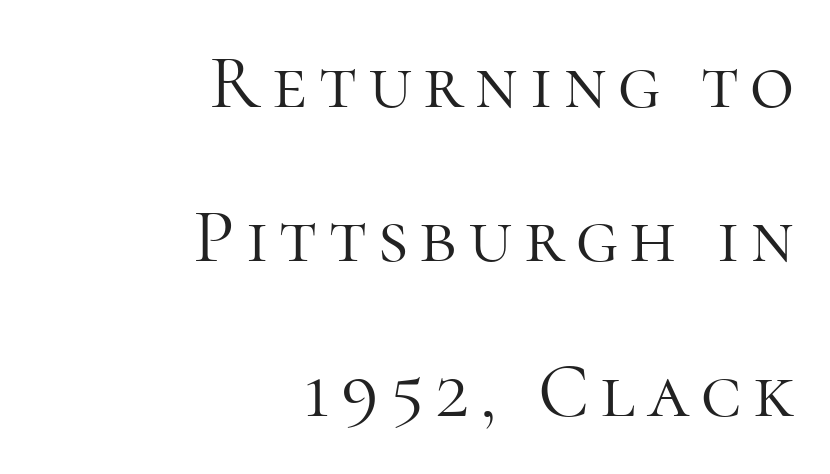
The lettering stays uniformly vertical, giving the passage a roman look. You could not count columns in this text — the font is proportionally spaced. Stem width sits at or under what a default text font uses. The words here are not underlined. The paragraph has a hard right edge and a soft left edge.
